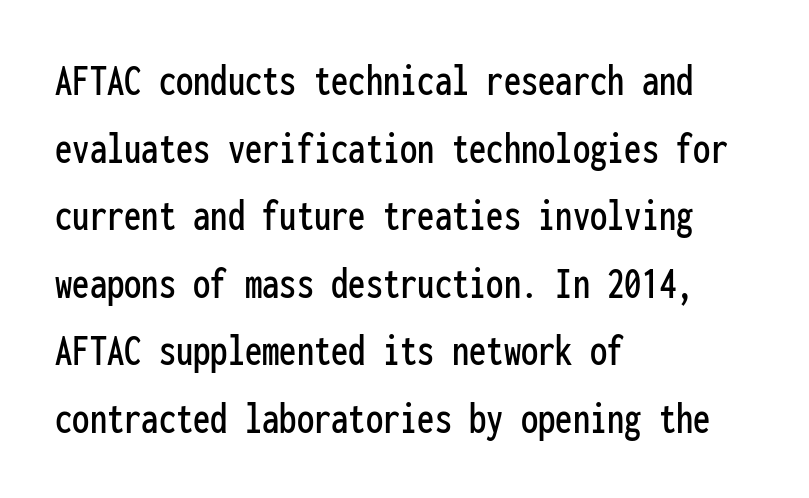
Leading: standard. Quick note: not italic, upright. Check the space under the baseline: it is left empty. Horizontal alignment here is leftward, the default for most running prose. Serif or sans? Sans — the stroke terminals are bare.
